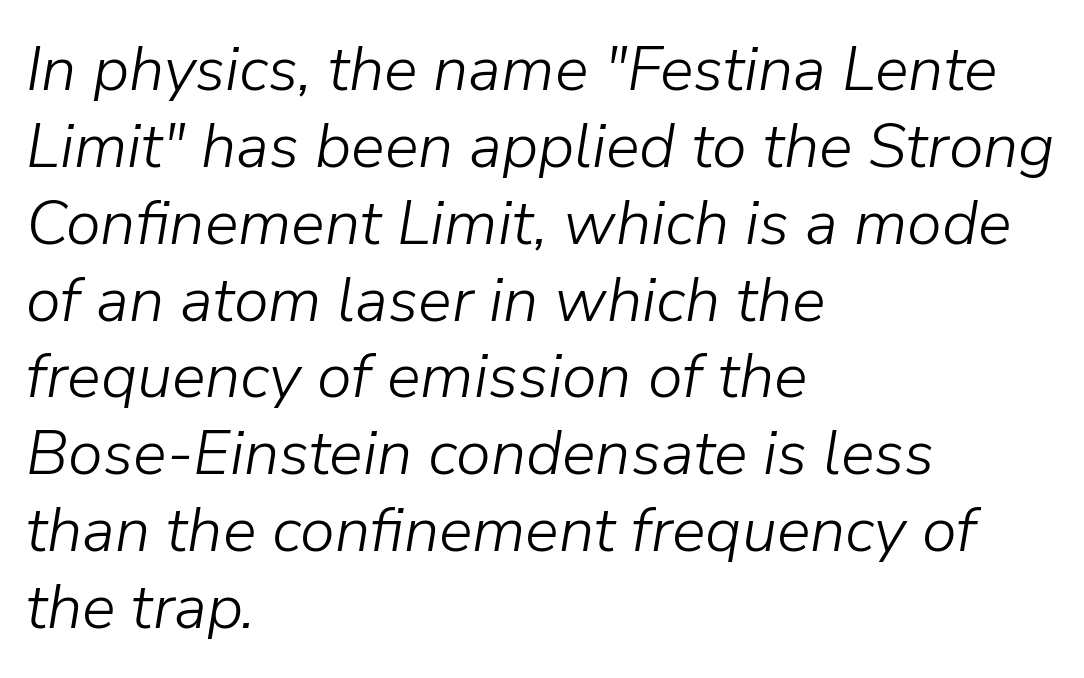
The image shows 63 px light type, italic (leaning right); set left-aligned, line spacing 1.22x, normal letter spacing, not underlined; low stroke contrast and a medium x-height.
